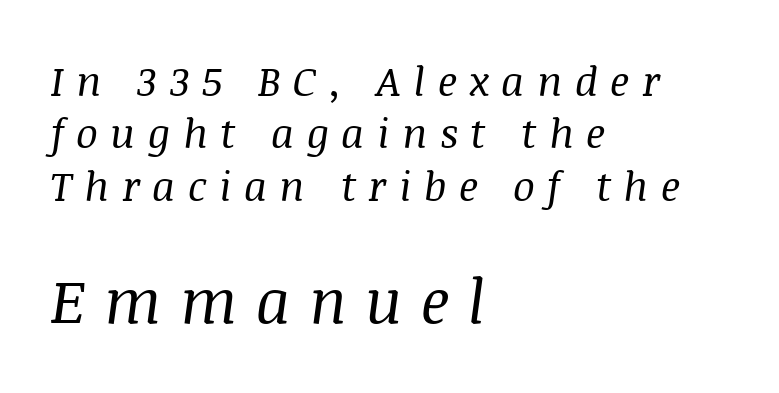
{"serif": "yes", "italic": "yes", "lean": "right", "slant_degrees": 8, "bold": "no", "weight": "regular", "width": "normal", "stroke_contrast": "medium", "x_height": "large", "monospaced": "no", "underline": "no", "align": "left", "line_spacing": "normal", "line_spacing_ratio": 1.28, "letter_spacing": "wide", "letter_spacing_em": 0.3, "larger_block": "second", "size_ratio": 1.49, "glyph_px": 61}
